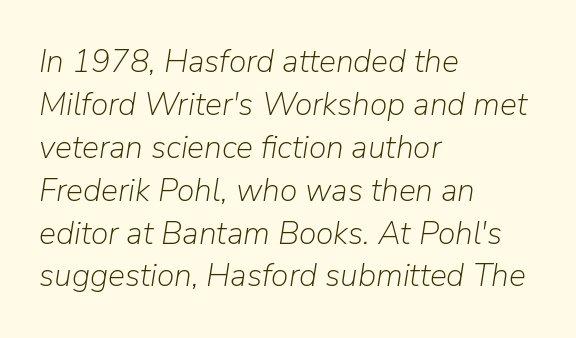
The image shows 32 px light type, italic (leaning right); set left-aligned, normal line spacing (1.34x), normal letter spacing, not underlined; low stroke contrast and a medium x-height.
